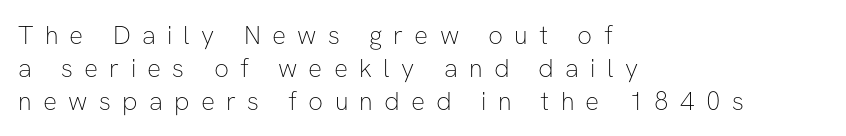
Does extra space separate the letters? Yes, quite a lot of it. The passage shown stacks its lines at a standard gap. Every character sits straight up, as roman type does. One-word summary of the alignment: left. Beneath every word, the page is bare.
